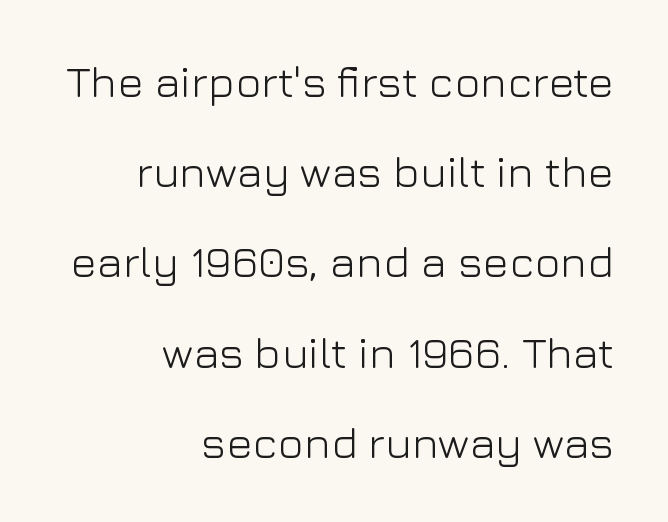
Q: Is the text bold? A: No.
Q: Is the text italic (slanted)? A: No, it is upright.
Q: Is the typeface a serif or a sans-serif typeface? A: Sans-serif.
Q: Is the text underlined? A: No.
Q: How is the paragraph aligned? A: Right-aligned.
Q: Is the spacing between letters normal or unusually wide? A: Normal.
Q: Is the spacing between lines tight, normal or loose? A: Loose.
Q: Width (condensed, normal, or wide)? A: Normal.
Q: Stroke contrast? A: Low.
Q: x-height? A: Medium.
Q: Monospaced? A: No.
